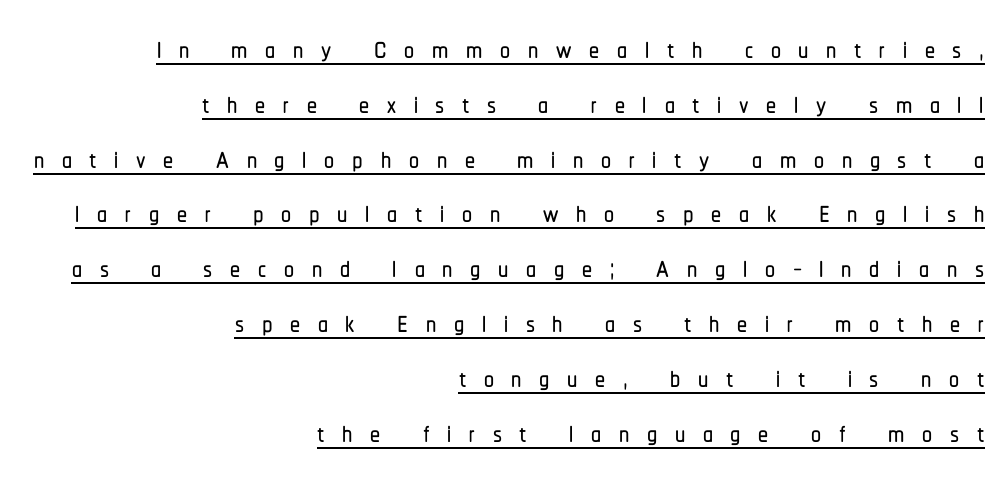
{"serif": "no", "italic": "no", "width": "condensed", "stroke_contrast": "low", "x_height": "medium", "monospaced": "no", "underline": "yes", "align": "right", "line_spacing": "normal", "line_spacing_ratio": 1.37, "letter_spacing": "wide", "letter_spacing_em": 0.44, "glyph_px": 40}
